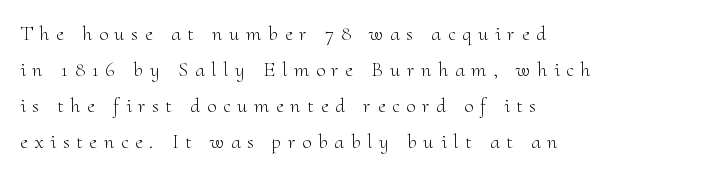
The image shows 21 px text type, upright; set left-aligned, line spacing 1.71x, unusually wide letter spacing (+0.32 em), not underlined.
